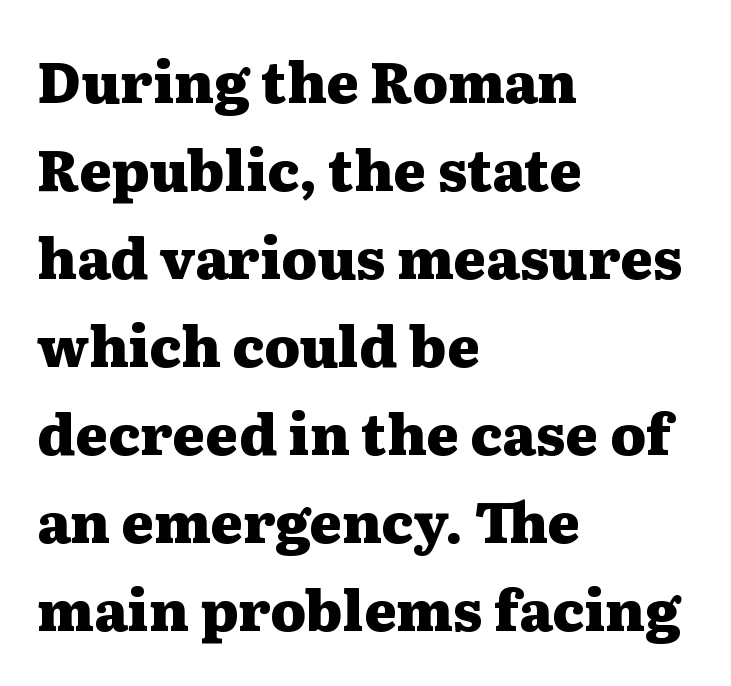
Q: Is the text bold? A: Yes.
Q: Is the text italic (slanted)? A: No, it is upright.
Q: Is the typeface a serif or a sans-serif typeface? A: Serif.
Q: Is the text underlined? A: No.
Q: How is the paragraph aligned? A: Left-aligned.
Q: Is the spacing between letters normal or unusually wide? A: Normal.
Q: Is the spacing between lines tight, normal or loose? A: Normal.
Q: Width (condensed, normal, or wide)? A: Wide.
Q: Stroke contrast? A: Medium.
Q: x-height? A: Medium.
Q: Monospaced? A: No.
